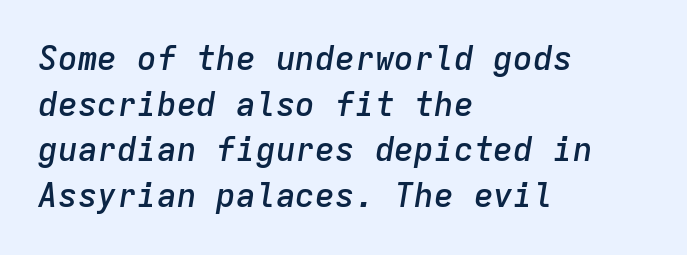
The image shows 33 px semibold type, italic (leaning right), monospaced; set left-aligned, normal line spacing (1.38x), normal letter spacing, not underlined; low stroke contrast and a medium x-height.
